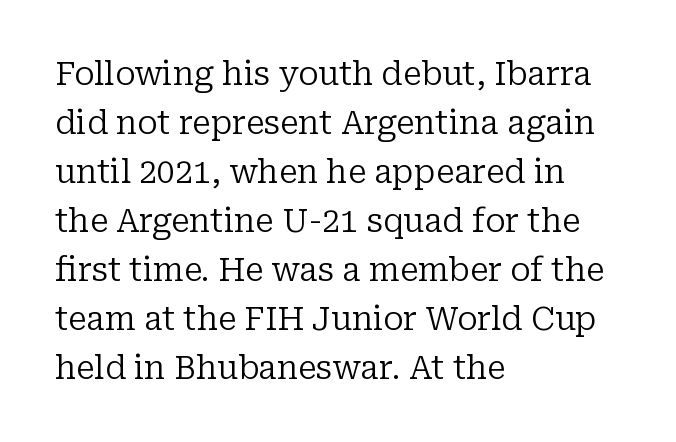
Q: Is the text bold? A: No.
Q: Is the text italic (slanted)? A: No, it is upright.
Q: Is the typeface a serif or a sans-serif typeface? A: Serif.
Q: Is the text underlined? A: No.
Q: How is the paragraph aligned? A: Left-aligned.
Q: Is the spacing between letters normal or unusually wide? A: Normal.
Q: Is the spacing between lines tight, normal or loose? A: Normal.
Q: Width (condensed, normal, or wide)? A: Normal.
Q: Stroke contrast? A: Low.
Q: x-height? A: Medium.
Q: Monospaced? A: No.
